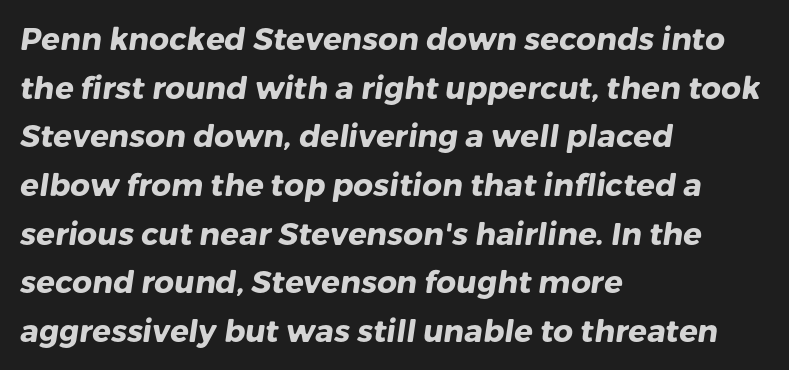
{"serif": "no", "bold": "yes", "weight": "heavy", "width": "normal", "stroke_contrast": "low", "x_height": "medium", "monospaced": "no", "underline": "no", "align": "left", "line_spacing": "normal", "line_spacing_ratio": 1.57, "letter_spacing": "normal", "letter_spacing_em": 0.0, "glyph_px": 31}
